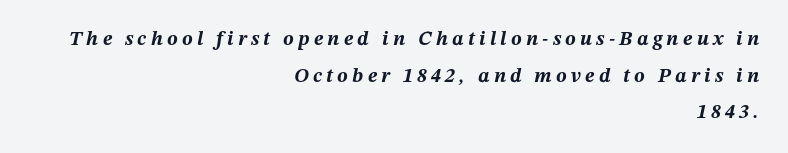
The image shows 20 px bold type, italic (leaning right); set right-aligned, line spacing 1.83x, unusually wide letter spacing (+0.21 em), not underlined.
